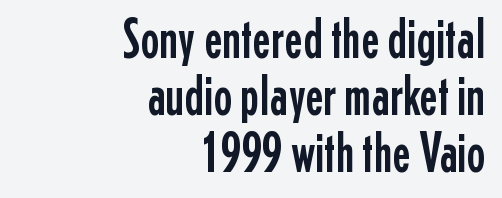
The image shows 56 px condensed sans-serif type, upright; set right-aligned, tight line spacing (1.02x), normal letter spacing, not underlined; low stroke contrast and a medium x-height.
